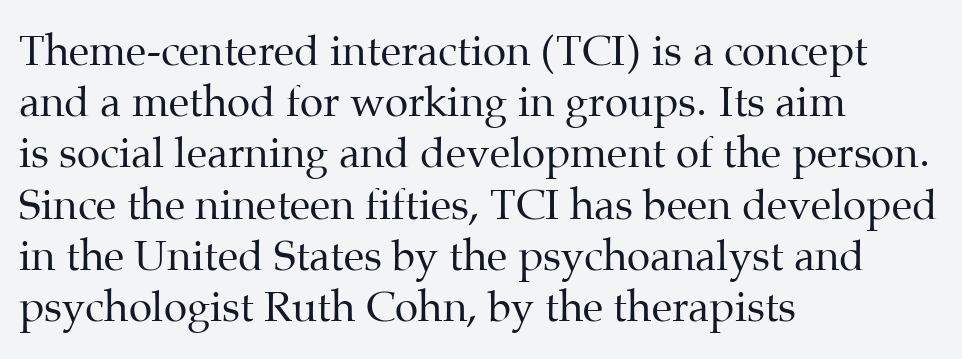
Q: Is the text bold? A: No.
Q: Is the text italic (slanted)? A: No, it is upright.
Q: Is the typeface a serif or a sans-serif typeface? A: Serif.
Q: Is the text underlined? A: No.
Q: How is the paragraph aligned? A: Left-aligned.
Q: Is the spacing between letters normal or unusually wide? A: Normal.
Q: Width (condensed, normal, or wide)? A: Normal.
Q: Stroke contrast? A: Medium.
Q: x-height? A: Medium.
Q: Monospaced? A: No.
